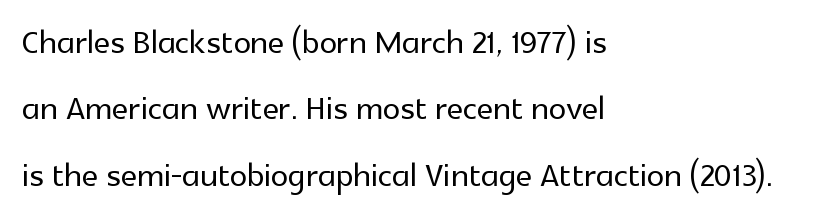
These lines are rendered in a variable-pitch font. The tracking reads as untouched default to a designer's eye. Line beginnings align vertically; line endings do not. Nope, no serifs anywhere on these letters. The baseline area is clear.
